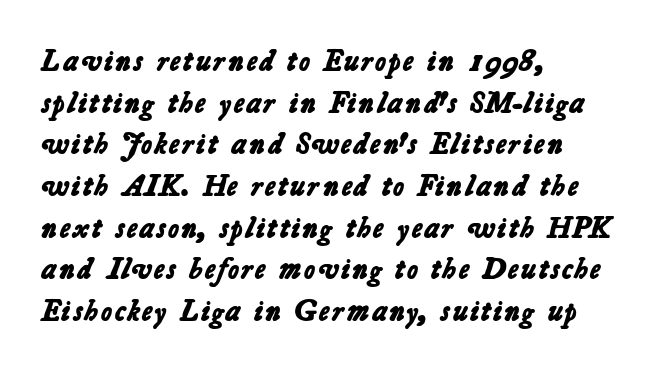
On the weight axis this lands at bold, roughly 700. Compared with typical body copy, the letter spacing here is the same. Clear beneath every line of the passage. Varying glyph widths throughout — classic text-font behaviour.
